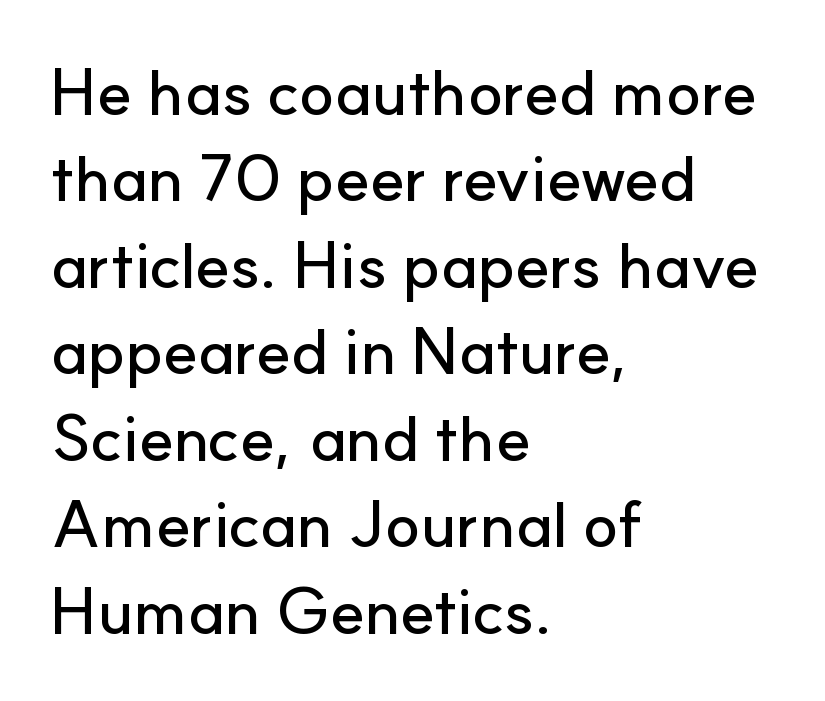
The letters stand straight up with perfectly vertical stems. Words float on clear page, feet unadorned. Compared with typical paragraphs, the rows here are spaced about the same. The face used here is a sans, in the tradition of grotesques and geometrics. Character widths vary here, with narrow letters taking less room than wide ones. Standard letterfit; no display-style spreading of the glyphs.
